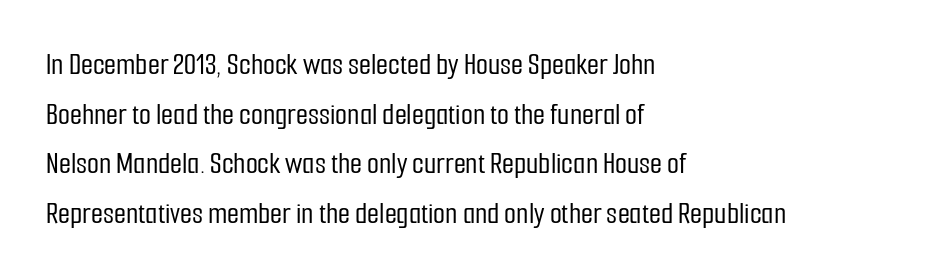
The image shows 31 px condensed sans-serif type, upright; set left-aligned, normal line spacing (1.6x), normal letter spacing, not underlined; low stroke contrast and a medium x-height.
